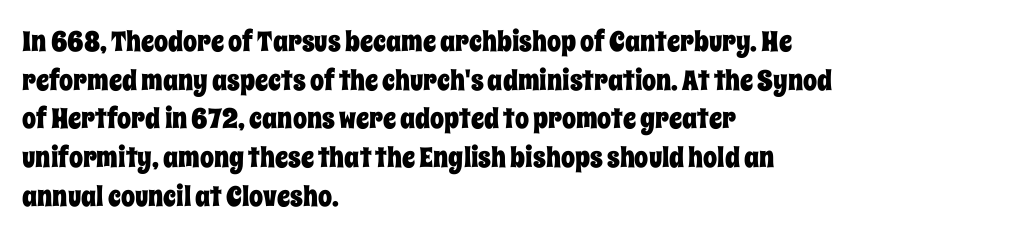
Q: Is the text italic (slanted)? A: No, it is upright.
Q: Is the text underlined? A: No.
Q: How is the paragraph aligned? A: Left-aligned.
Q: Is the spacing between letters normal or unusually wide? A: Normal.
Q: Is the spacing between lines tight, normal or loose? A: Normal.
Q: Width (condensed, normal, or wide)? A: Condensed.
Q: Stroke contrast? A: Low.
Q: x-height? A: Large.
Q: Monospaced? A: No.
